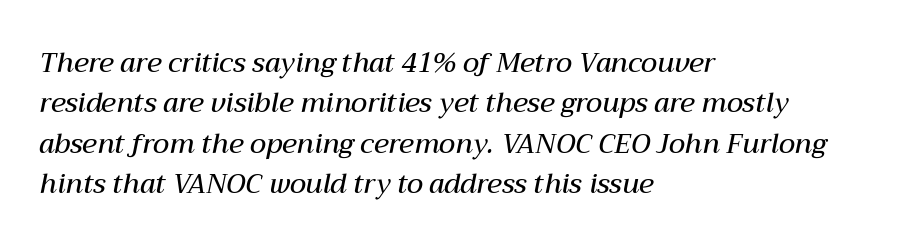
{"italic": "yes", "lean": "right", "slant_degrees": 12, "bold": "semi", "underline": "no", "align": "left", "line_spacing": "normal", "line_spacing_ratio": 1.5, "letter_spacing": "normal", "letter_spacing_em": 0.0, "glyph_px": 27}
